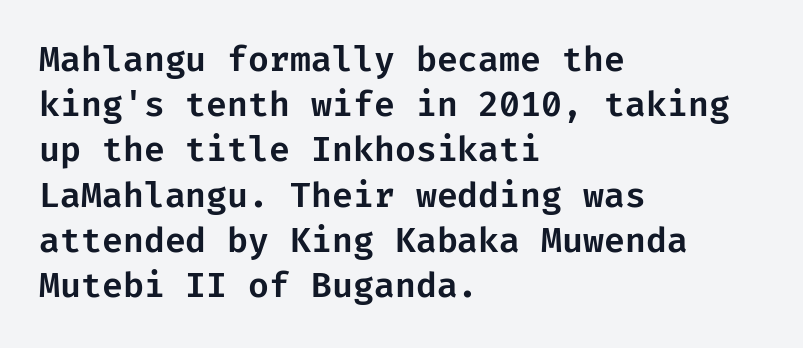
Q: Is the text italic (slanted)? A: No, it is upright.
Q: Is the typeface a serif or a sans-serif typeface? A: Sans-serif.
Q: Is the text underlined? A: No.
Q: How is the paragraph aligned? A: Left-aligned.
Q: Is the spacing between letters normal or unusually wide? A: Normal.
Q: Is the spacing between lines tight, normal or loose? A: Normal.
Q: Width (condensed, normal, or wide)? A: Normal.
Q: Stroke contrast? A: Low.
Q: x-height? A: Medium.
